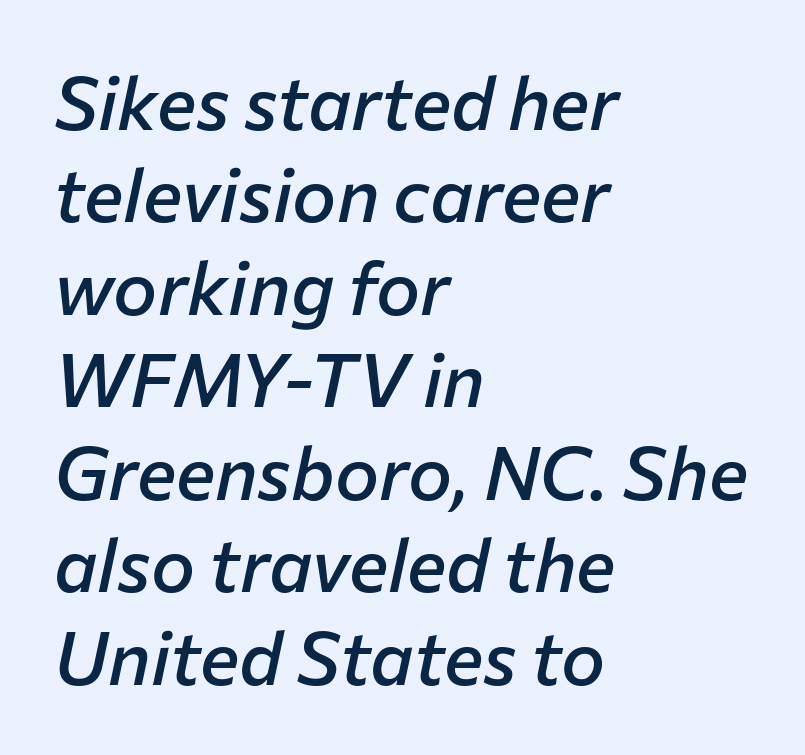
Q: Is the text bold? A: Semi-bold.
Q: Is the text italic (slanted)? A: Yes, it leans right by about 12 degrees.
Q: Is the text underlined? A: No.
Q: How is the paragraph aligned? A: Left-aligned.
Q: Is the spacing between letters normal or unusually wide? A: Normal.
Q: Is the spacing between lines tight, normal or loose? A: Normal.
Q: Width (condensed, normal, or wide)? A: Normal.
Q: Stroke contrast? A: Low.
Q: x-height? A: Medium.
Q: Monospaced? A: No.
